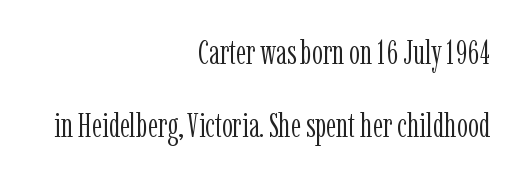
The image shows 34 px light, condensed serif type, upright; set right-aligned, loose line spacing (2.16x), normal letter spacing, not underlined; low stroke contrast and a medium x-height.
